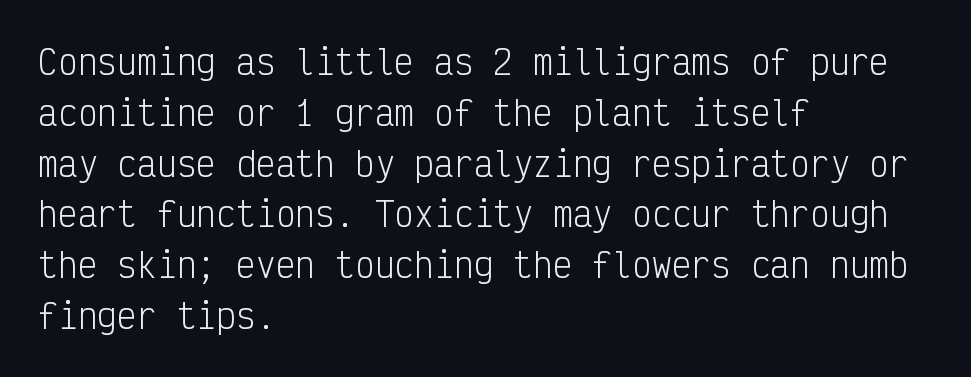
Q: Is the text bold? A: No.
Q: Is the text italic (slanted)? A: No, it is upright.
Q: Is the typeface a serif or a sans-serif typeface? A: Sans-serif.
Q: Is the text underlined? A: No.
Q: How is the paragraph aligned? A: Left-aligned.
Q: Is the spacing between letters normal or unusually wide? A: Normal.
Q: Is the spacing between lines tight, normal or loose? A: Normal.
Q: Width (condensed, normal, or wide)? A: Condensed.
Q: Stroke contrast? A: Low.
Q: x-height? A: Medium.
Q: Monospaced? A: Yes.
